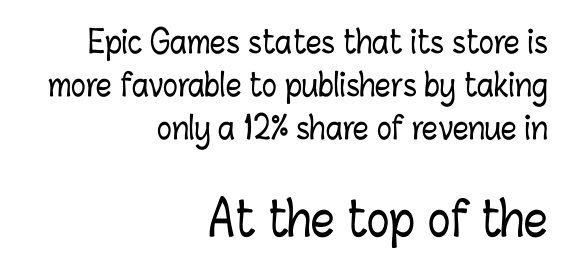
This layout puts the modest block above and the oversized block below. This is roman type, the default non-slanted kind. Check the space under the baseline: it is left empty. The setting favours the right margin, as signatures and pull-quotes sometimes do. Spacing verdict: proportional, widths tailored to each character. Reading down the column, the eye jumps a familiar distance to each next line.
